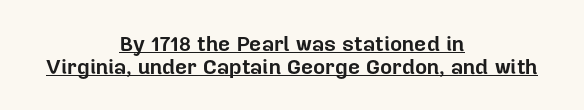
Posture: straight, roman, zero tilt. If you folded the block vertically in half, each line would mirror itself in length. Every word sits above its own underline. Leading is clearly below the norm, producing a dense column. In terms of weight, the rendering is a true, heavy bold. This sample uses plain, unmodified letter spacing.
